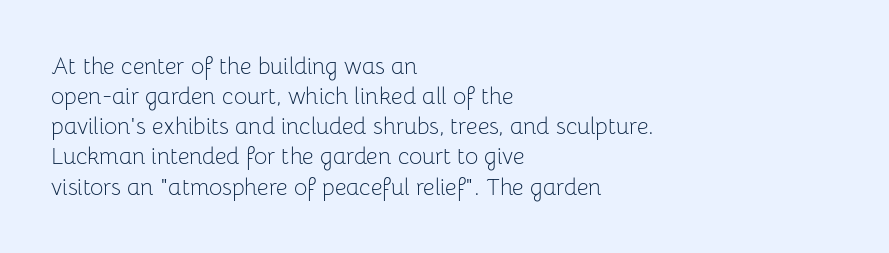
The image shows 23 px text type, upright; set left-aligned, normal line spacing (1.31x), normal letter spacing, not underlined.
